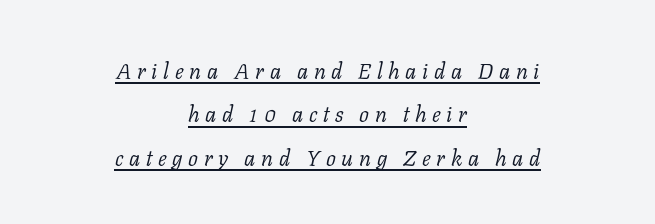
{"italic": "yes", "lean": "right", "slant_degrees": 11, "bold": "no", "underline": "yes", "align": "center", "line_spacing": "loose", "line_spacing_ratio": 1.97, "letter_spacing": "wide", "letter_spacing_em": 0.26, "glyph_px": 22}
